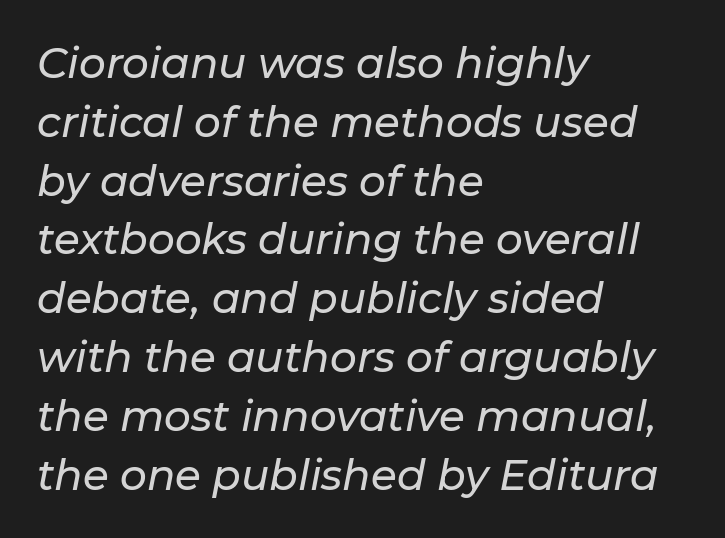
{"italic": "yes", "lean": "right", "slant_degrees": 11, "width": "normal", "stroke_contrast": "low", "x_height": "medium", "monospaced": "no", "underline": "no", "align": "left", "line_spacing": "normal", "line_spacing_ratio": 1.4, "letter_spacing": "normal", "letter_spacing_em": 0.0, "glyph_px": 42}
